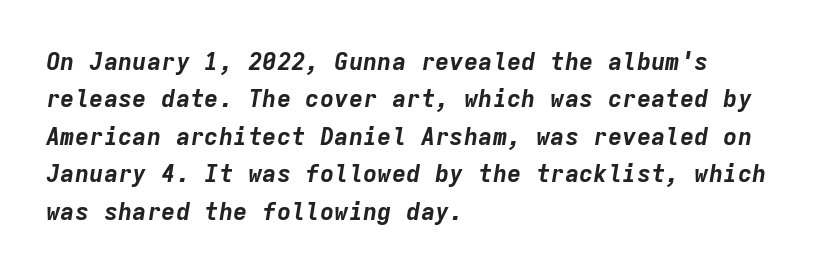
Q: Is the text bold? A: Yes.
Q: Is the text italic (slanted)? A: Yes, it leans right by about 9 degrees.
Q: Is the text underlined? A: No.
Q: How is the paragraph aligned? A: Left-aligned.
Q: Is the spacing between letters normal or unusually wide? A: Normal.
Q: Is the spacing between lines tight, normal or loose? A: Normal.
